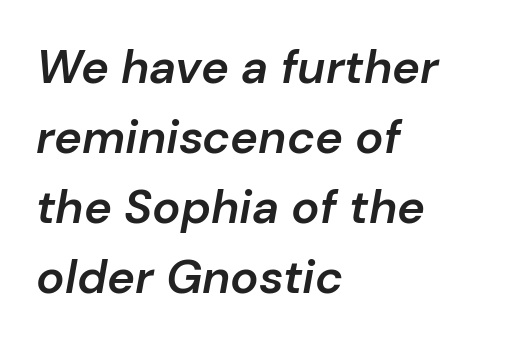
Q: Is the text bold? A: Semi-bold.
Q: Is the text italic (slanted)? A: Yes, it leans right by about 10 degrees.
Q: Is the text underlined? A: No.
Q: How is the paragraph aligned? A: Left-aligned.
Q: Is the spacing between letters normal or unusually wide? A: Normal.
Q: Is the spacing between lines tight, normal or loose? A: Normal.
Q: Width (condensed, normal, or wide)? A: Normal.
Q: Stroke contrast? A: Low.
Q: x-height? A: Medium.
Q: Monospaced? A: No.
